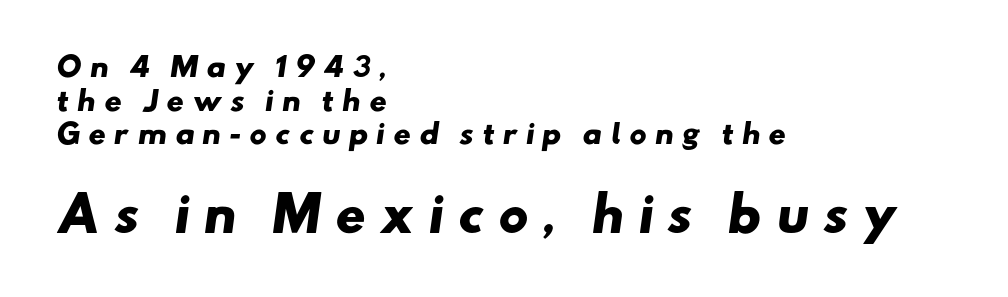
The image shows 47 px heavy, wide sans-serif type; set left-aligned, normal line spacing (1.25x), unusually wide letter spacing (+0.29 em), not underlined; the second (bottom) block is 1.74x larger; low stroke contrast and a small x-height.
